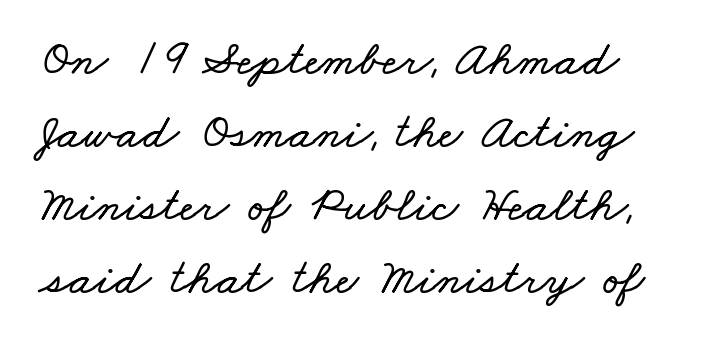
Q: Is the text underlined? A: No.
Q: Is the spacing between letters normal or unusually wide? A: Normal.
Q: Is the spacing between lines tight, normal or loose? A: Normal.
Q: Width (condensed, normal, or wide)? A: Wide.
Q: Stroke contrast? A: Low.
Q: x-height? A: Small.
Q: Monospaced? A: No.
